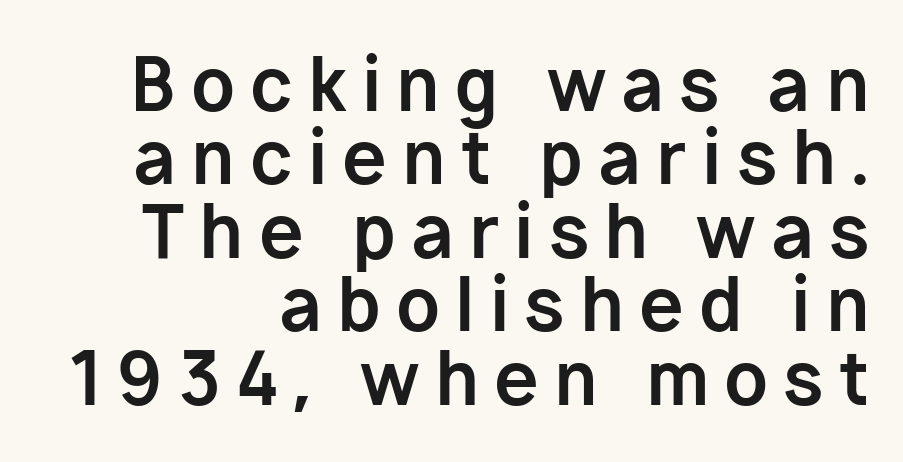
The image shows 72 px bold sans-serif type, upright; set right-aligned, tight line spacing (1.02x), unusually wide letter spacing (+0.21 em), not underlined; low stroke contrast and a medium x-height.
